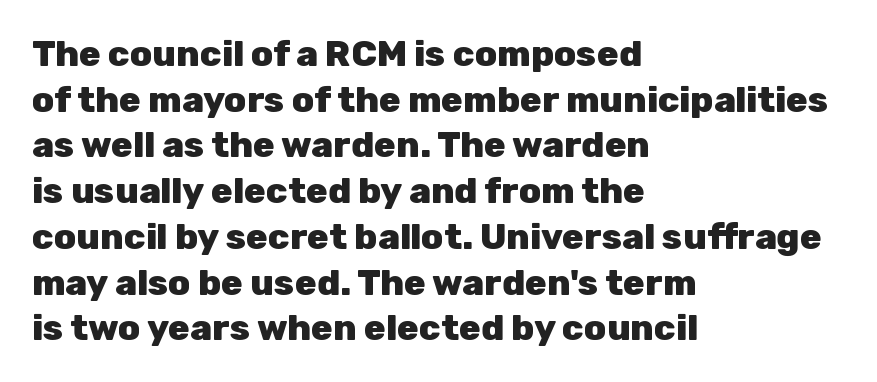
{"serif": "no", "italic": "no", "bold": "yes", "weight": "heavy", "width": "normal", "stroke_contrast": "low", "x_height": "medium", "monospaced": "no", "underline": "no", "align": "left", "line_spacing": "normal", "line_spacing_ratio": 1.27, "letter_spacing": "normal", "letter_spacing_em": 0.0, "glyph_px": 36}
